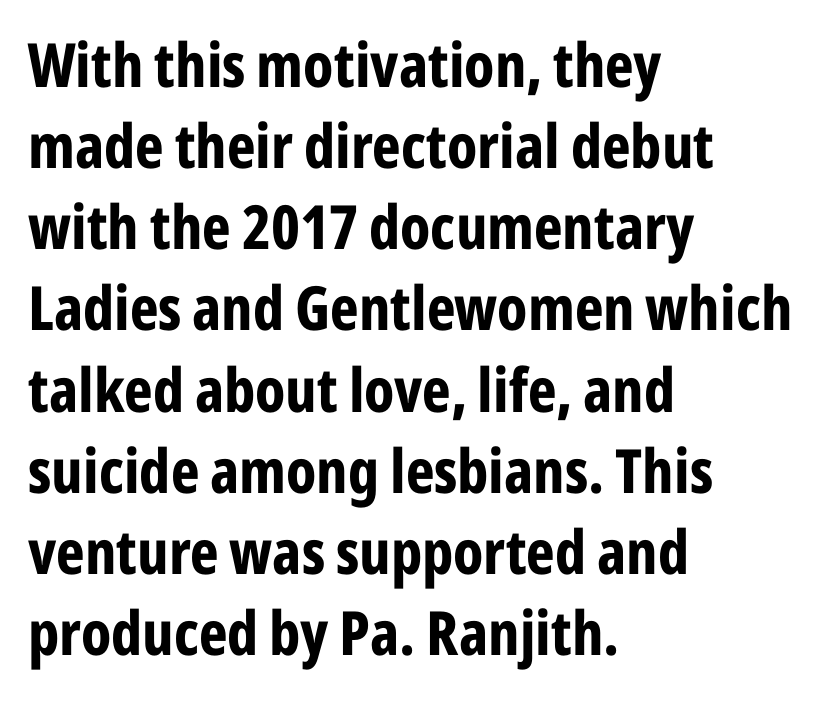
The image shows 61 px bold, condensed sans-serif type, upright; set left-aligned, normal line spacing (1.33x), normal letter spacing, not underlined; low stroke contrast and a medium x-height.
